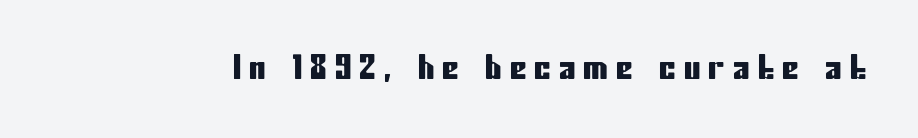
{"serif": "no", "italic": "no", "width": "condensed", "stroke_contrast": "low", "x_height": "medium", "monospaced": "no", "underline": "no", "letter_spacing": "wide", "letter_spacing_em": 0.25, "glyph_px": 33}
